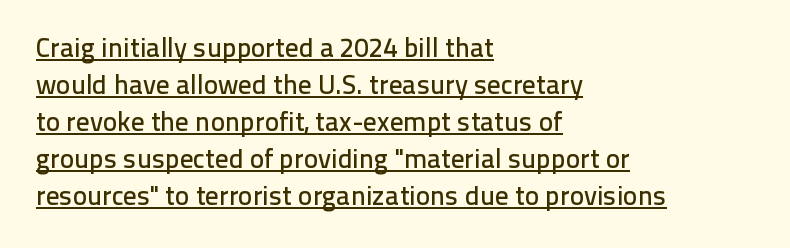
Q: Is the text italic (slanted)? A: No, it is upright.
Q: Is the text underlined? A: Yes.
Q: How is the paragraph aligned? A: Left-aligned.
Q: Is the spacing between letters normal or unusually wide? A: Normal.
Q: Is the spacing between lines tight, normal or loose? A: Normal.
